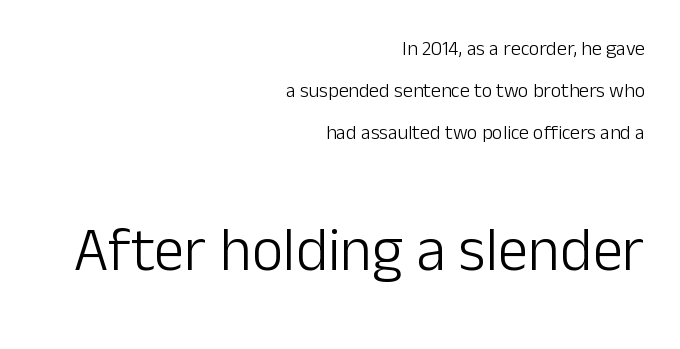
The image shows 61 px light sans-serif type, upright; set right-aligned, loose line spacing (2.11x), normal letter spacing, not underlined; the second (bottom) block is 3.05x larger; low stroke contrast and a medium x-height.
